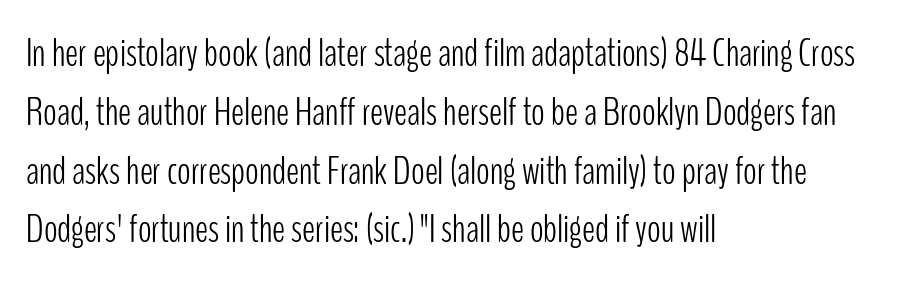
{"serif": "no", "italic": "no", "bold": "no", "weight": "light", "width": "condensed", "stroke_contrast": "low", "x_height": "medium", "monospaced": "no", "underline": "no", "align": "left", "line_spacing": "normal", "line_spacing_ratio": 1.47, "letter_spacing": "normal", "letter_spacing_em": 0.0, "glyph_px": 40}
